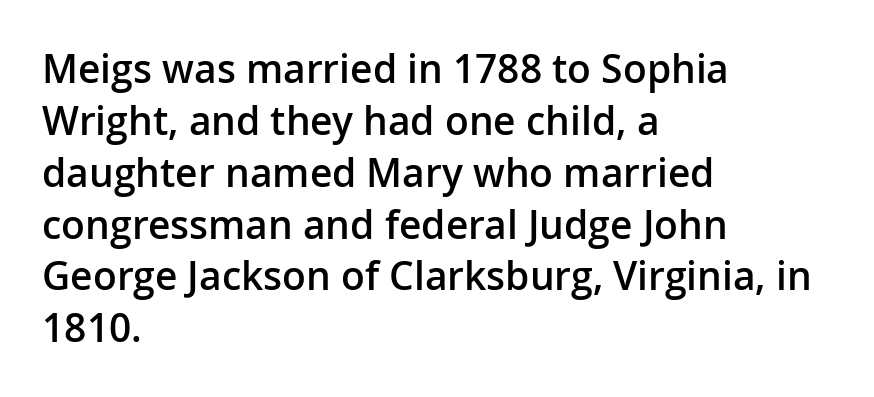
The image shows 39 px semibold sans-serif type, upright; set left-aligned, normal line spacing (1.33x), normal letter spacing, not underlined; low stroke contrast and a medium x-height.
